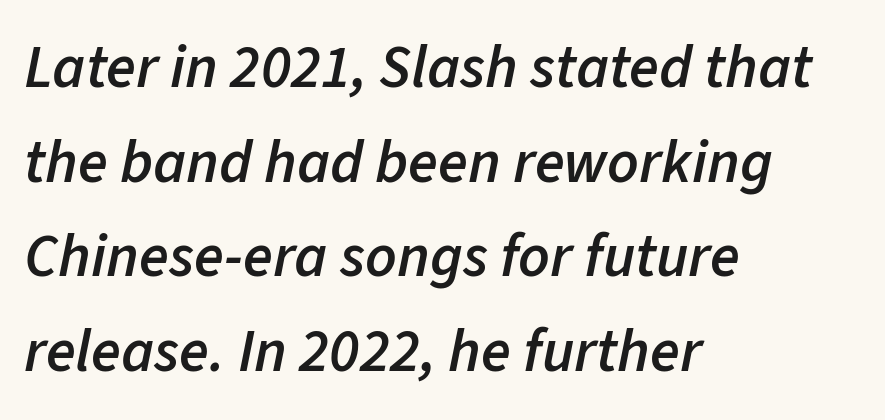
The image shows 61 px semibold type, italic (leaning right); set left-aligned, normal line spacing (1.55x), normal letter spacing, not underlined; low stroke contrast and a medium x-height.
